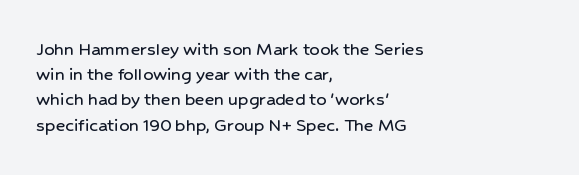
These lines keep a tight, regular rhythm from letter to letter. Successive baselines arrive at the customary interval. Unmarked baselines from the first word to the last. Casual observation: everything's shoved over to the left. This sample uses an upright cut, with every glyph sitting square on the baseline.
